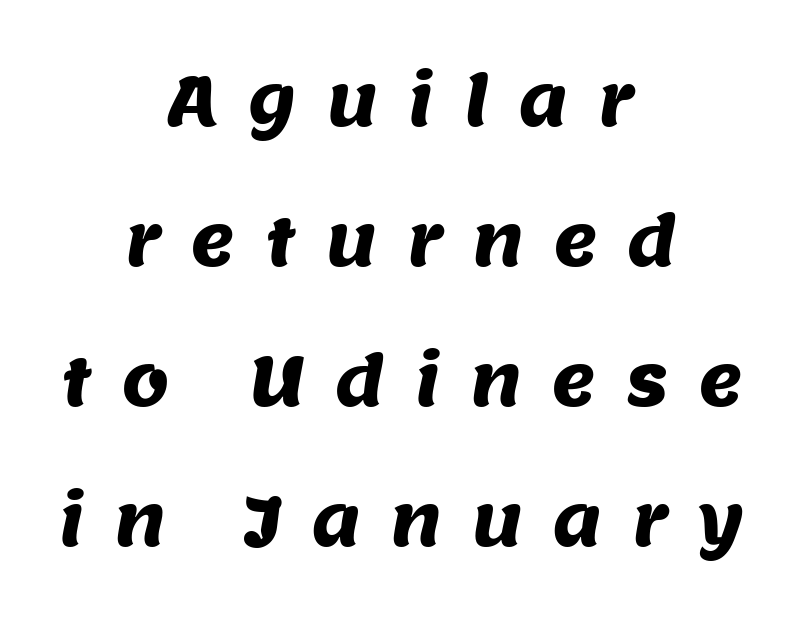
{"serif": "no", "width": "normal", "stroke_contrast": "medium", "x_height": "large", "monospaced": "no", "underline": "no", "align": "center", "line_spacing": "loose", "line_spacing_ratio": 2.06, "letter_spacing": "wide", "letter_spacing_em": 0.43, "glyph_px": 68}
